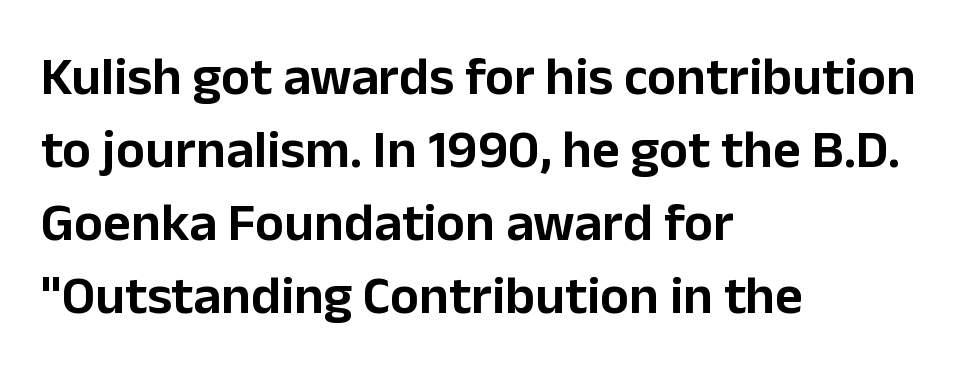
Q: Is the text italic (slanted)? A: No, it is upright.
Q: Is the typeface a serif or a sans-serif typeface? A: Sans-serif.
Q: Is the text underlined? A: No.
Q: How is the paragraph aligned? A: Left-aligned.
Q: Is the spacing between letters normal or unusually wide? A: Normal.
Q: Is the spacing between lines tight, normal or loose? A: Normal.
Q: Width (condensed, normal, or wide)? A: Normal.
Q: Stroke contrast? A: Low.
Q: x-height? A: Medium.
Q: Monospaced? A: No.
